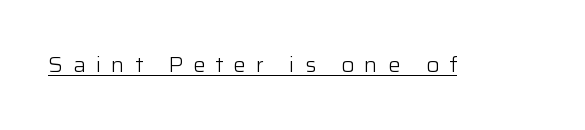
Q: Is the text bold? A: No.
Q: Is the text italic (slanted)? A: No, it is upright.
Q: Is the text underlined? A: Yes.
Q: Is the spacing between letters normal or unusually wide? A: Unusually wide.
